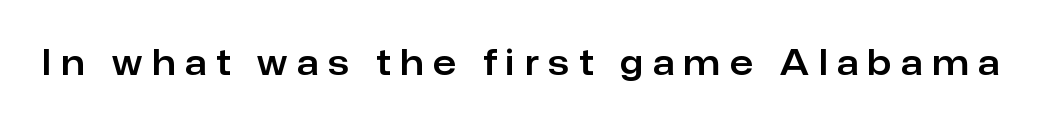
Q: Is the text italic (slanted)? A: No, it is upright.
Q: Is the typeface a serif or a sans-serif typeface? A: Sans-serif.
Q: Is the text underlined? A: No.
Q: Is the spacing between letters normal or unusually wide? A: Unusually wide.
Q: Width (condensed, normal, or wide)? A: Normal.
Q: Stroke contrast? A: Low.
Q: x-height? A: Medium.
Q: Monospaced? A: No.
